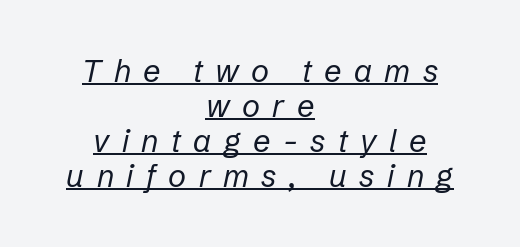
Q: Is the text bold? A: No.
Q: Is the text italic (slanted)? A: Yes, it leans right by about 12 degrees.
Q: Is the text underlined? A: Yes.
Q: How is the paragraph aligned? A: Centered.
Q: Is the spacing between letters normal or unusually wide? A: Unusually wide.
Q: Is the spacing between lines tight, normal or loose? A: Tight.
Q: Width (condensed, normal, or wide)? A: Normal.
Q: Stroke contrast? A: Low.
Q: x-height? A: Medium.
Q: Monospaced? A: No.
